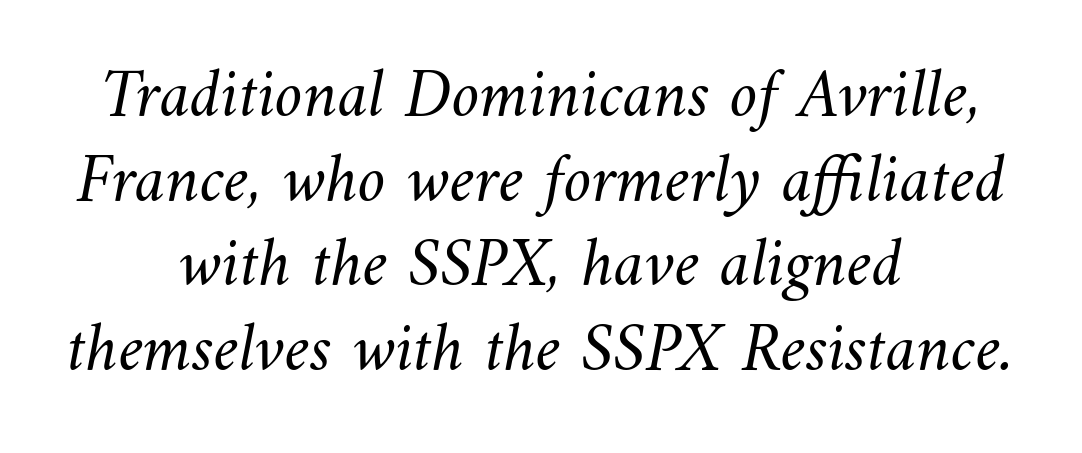
Check the space under the baseline: it is left empty. No extra ink here — the face is not bold. Typeset on center — no edge is straight. The tracking reads as untouched default to a designer's eye.
